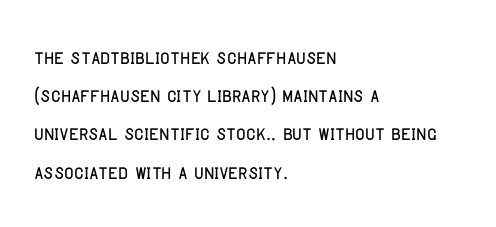
The image shows 26 px text type, upright; set left-aligned, normal line spacing (1.47x), normal letter spacing, not underlined.
